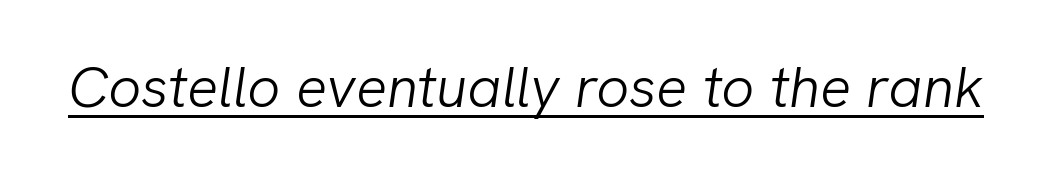
The passage shown is underscored from start to finish. The cut favours lightness, reaching ordinary text weight at its darkest. How are the letters spaced? Ordinarily, with no added tracking. The rendering uses natural spacing where letterforms have individual widths.
